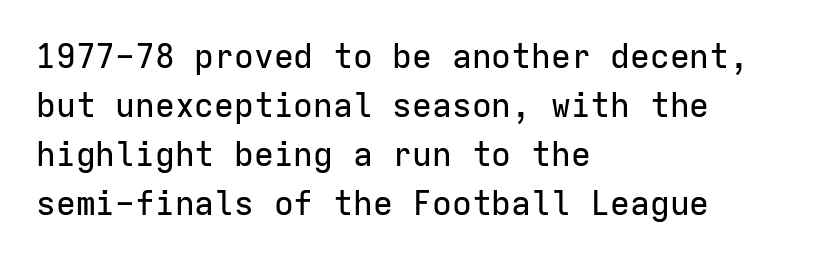
The ragged edge is on the right, which tells us the setting is flush left. Descenders are the only things crossing below the line. Is this a fixed-width face? Yes — each glyph sits in an identical cell. Each word holds together tightly as a unit, with standard inter-letter gaps. The face used here is a sans, in the tradition of grotesques and geometrics.
